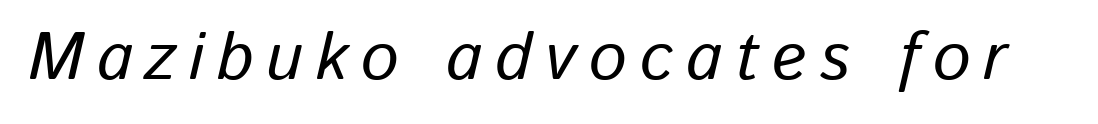
Q: Is the text italic (slanted)? A: Yes, it leans right by about 13 degrees.
Q: Is the text underlined? A: No.
Q: Width (condensed, normal, or wide)? A: Normal.
Q: Stroke contrast? A: Low.
Q: x-height? A: Medium.
Q: Monospaced? A: No.
